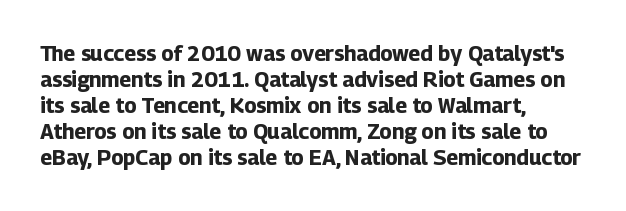
{"italic": "no", "bold": "yes", "underline": "no", "align": "left", "line_spacing_ratio": 1.24, "letter_spacing": "normal", "letter_spacing_em": 0.0, "glyph_px": 21}
